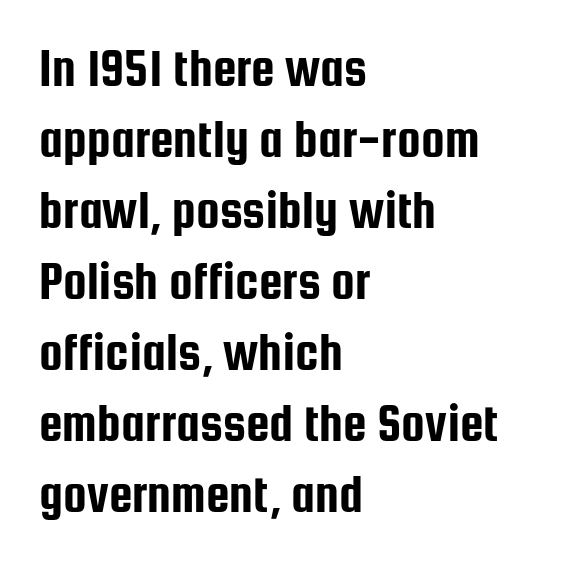
{"serif": "no", "italic": "no", "width": "condensed", "stroke_contrast": "low", "x_height": "medium", "monospaced": "no", "underline": "no", "align": "left", "line_spacing": "normal", "line_spacing_ratio": 1.34, "letter_spacing": "normal", "letter_spacing_em": 0.0, "glyph_px": 53}
